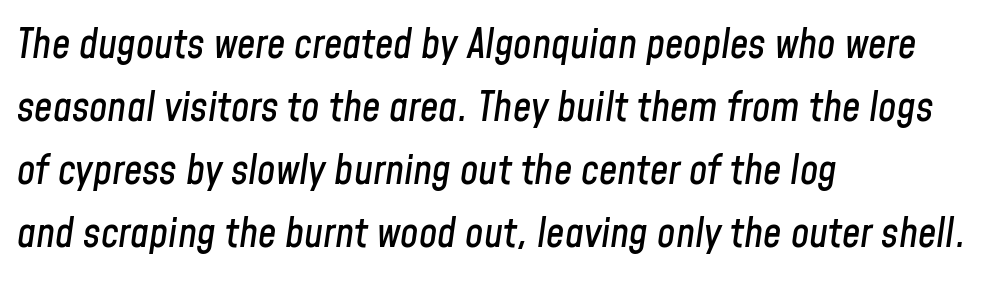
Q: Is the text italic (slanted)? A: Yes, it leans right by about 8 degrees.
Q: Is the text underlined? A: No.
Q: How is the paragraph aligned? A: Left-aligned.
Q: Is the spacing between letters normal or unusually wide? A: Normal.
Q: Is the spacing between lines tight, normal or loose? A: Normal.
Q: Width (condensed, normal, or wide)? A: Condensed.
Q: Stroke contrast? A: Low.
Q: x-height? A: Medium.
Q: Monospaced? A: No.
